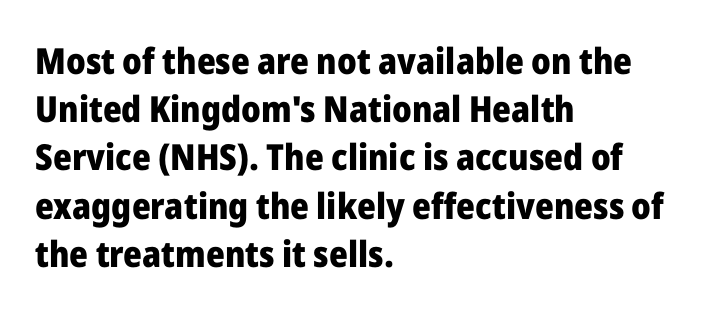
{"serif": "no", "italic": "no", "bold": "yes", "weight": "heavy", "width": "normal", "stroke_contrast": "low", "x_height": "medium", "monospaced": "no", "underline": "no", "align": "left", "line_spacing": "normal", "line_spacing_ratio": 1.34, "letter_spacing": "normal", "letter_spacing_em": 0.0, "glyph_px": 36}
